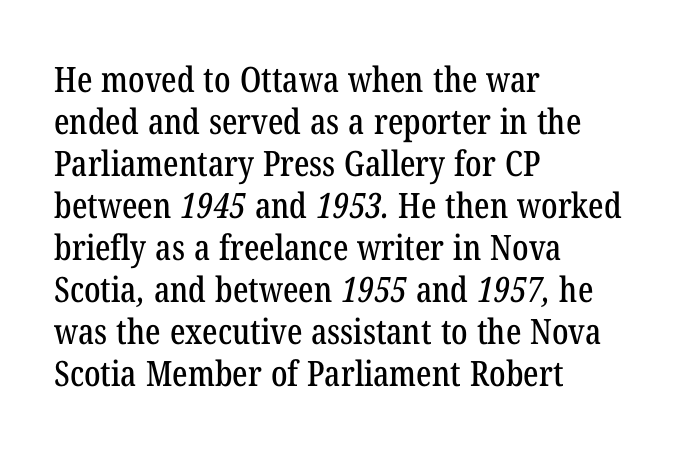
The specimen omits any rule beneath the text block's lines. This sample has the flowing, uneven cadence of proportional lettering. The passage is arranged the way most books set body copy — flush left. Check where the strokes stop: tiny serifs finish them off. Students, note that the glyphs here touch the page at normal intervals.
